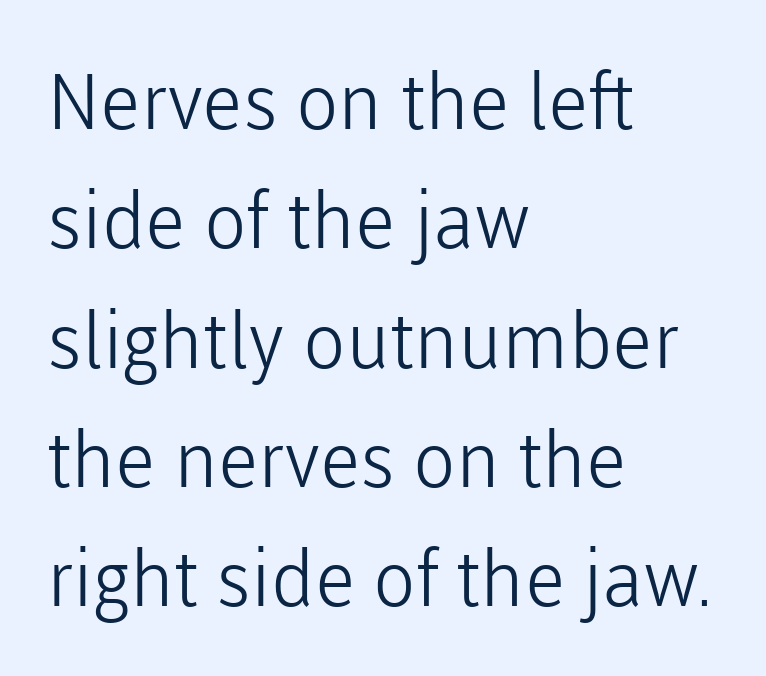
Leading matches the norm, producing a regular column. These lines are composed in type without serifs. A typesetter would call this proportional, since set widths differ per character. No italicization has been applied; the sample stays upright. Descenders hang freely into open space.
